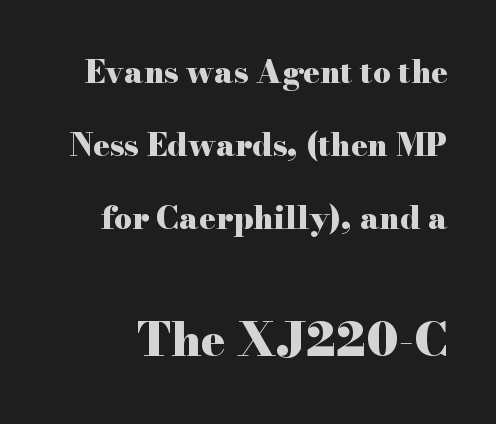
Q: Is the text bold? A: Yes.
Q: Is the text italic (slanted)? A: No, it is upright.
Q: Is the typeface a serif or a sans-serif typeface? A: Serif.
Q: Is the text underlined? A: No.
Q: Is the spacing between letters normal or unusually wide? A: Normal.
Q: Is the spacing between lines tight, normal or loose? A: Loose.
Q: Which block of text is set in a larger size, the first (top) or the second (bottom)? A: The second (bottom) one.
Q: Width (condensed, normal, or wide)? A: Wide.
Q: Stroke contrast? A: High.
Q: x-height? A: Small.
Q: Monospaced? A: No.
